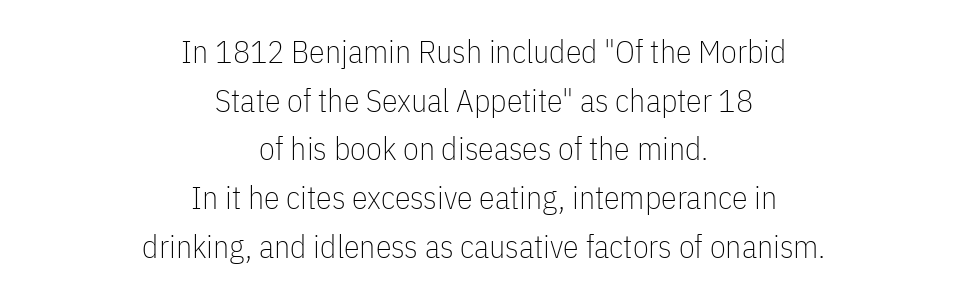
{"serif": "no", "italic": "no", "bold": "no", "weight": "thin", "width": "condensed", "stroke_contrast": "low", "x_height": "medium", "monospaced": "no", "underline": "no", "align": "center", "line_spacing": "normal", "line_spacing_ratio": 1.52, "letter_spacing": "normal", "letter_spacing_em": 0.0, "glyph_px": 32}
